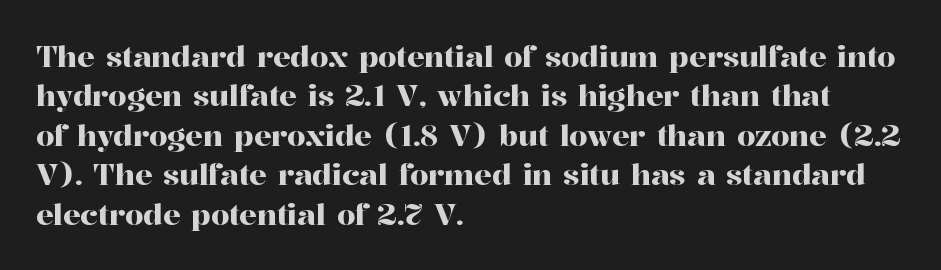
{"serif": "yes", "italic": "no", "width": "normal", "stroke_contrast": "high", "x_height": "medium", "monospaced": "no", "underline": "no", "align": "left", "line_spacing": "normal", "line_spacing_ratio": 1.36, "letter_spacing": "normal", "letter_spacing_em": 0.0, "glyph_px": 29}
